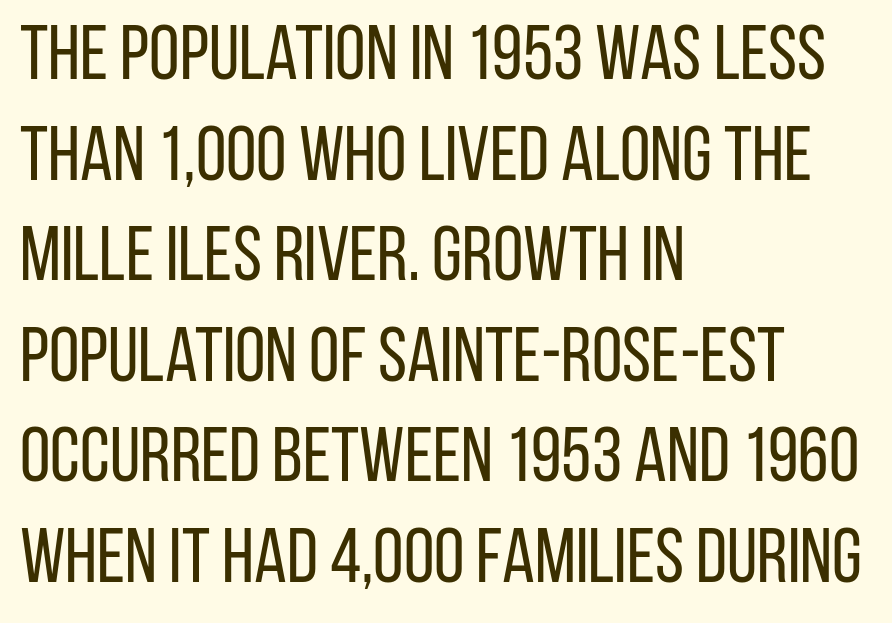
{"serif": "no", "italic": "no", "bold": "no", "weight": "regular", "width": "condensed", "stroke_contrast": "low", "x_height": "large", "monospaced": "no", "underline": "no", "align": "left", "line_spacing": "normal", "line_spacing_ratio": 1.29, "letter_spacing": "normal", "letter_spacing_em": 0.0, "glyph_px": 78}
